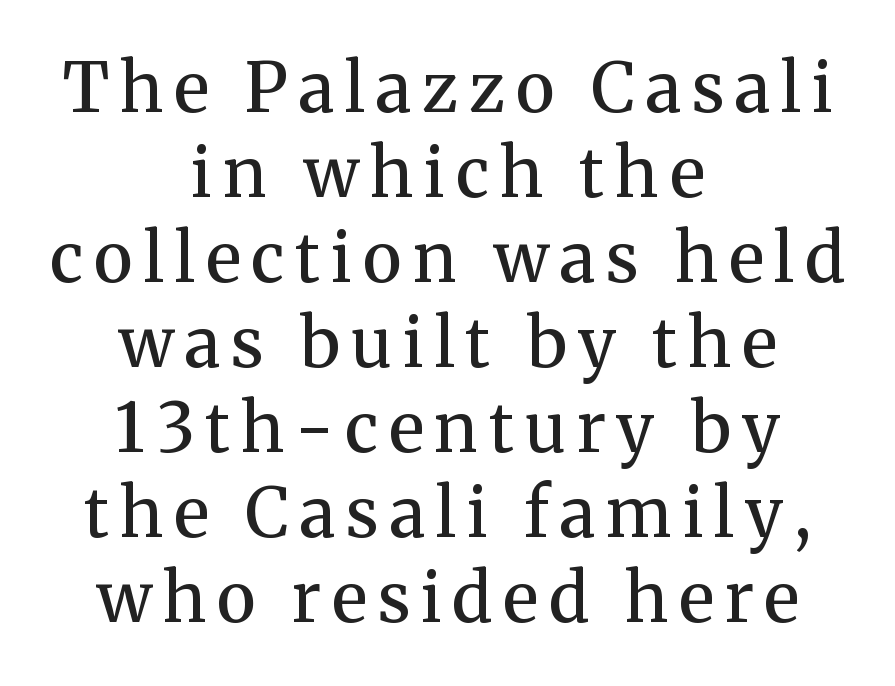
{"serif": "yes", "italic": "no", "bold": "semi", "weight": "semibold", "width": "normal", "stroke_contrast": "medium", "x_height": "medium", "monospaced": "no", "underline": "no", "align": "center", "line_spacing": "normal", "line_spacing_ratio": 1.25, "glyph_px": 68}
